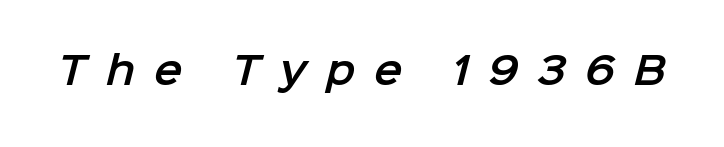
Examine the stroke ends and you'll find no serifs. Looks like regular typesetting: each glyph gets only the width it needs. Rule under the text: the space is simply empty. The rendering inserts visible extra space after every character.
